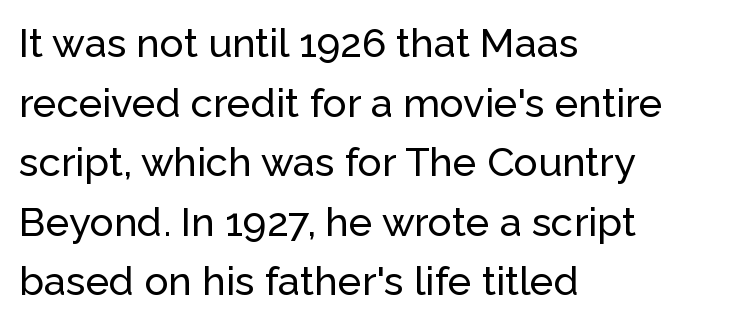
The image shows 40 px sans-serif type, upright; set left-aligned, normal line spacing (1.49x), normal letter spacing, not underlined; low stroke contrast and a medium x-height.
